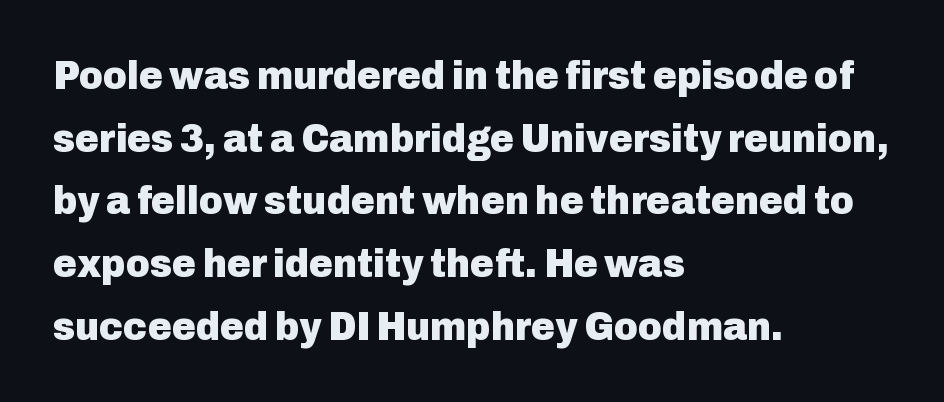
Q: Is the text bold? A: Yes.
Q: Is the text italic (slanted)? A: No, it is upright.
Q: Is the typeface a serif or a sans-serif typeface? A: Sans-serif.
Q: Is the text underlined? A: No.
Q: How is the paragraph aligned? A: Left-aligned.
Q: Is the spacing between letters normal or unusually wide? A: Normal.
Q: Is the spacing between lines tight, normal or loose? A: Normal.
Q: Width (condensed, normal, or wide)? A: Normal.
Q: Stroke contrast? A: Low.
Q: x-height? A: Medium.
Q: Monospaced? A: No.
